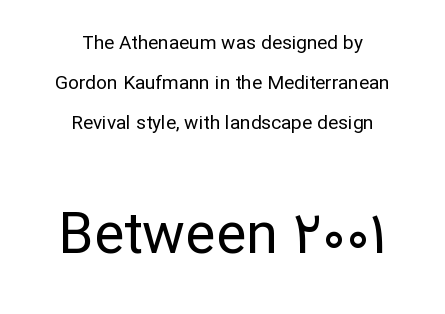
The image shows 57 px regular-weight sans-serif type, upright; set centered, loose line spacing (2.1x), normal letter spacing, not underlined; the second (bottom) block is 3.0x larger; low stroke contrast and a medium x-height.
